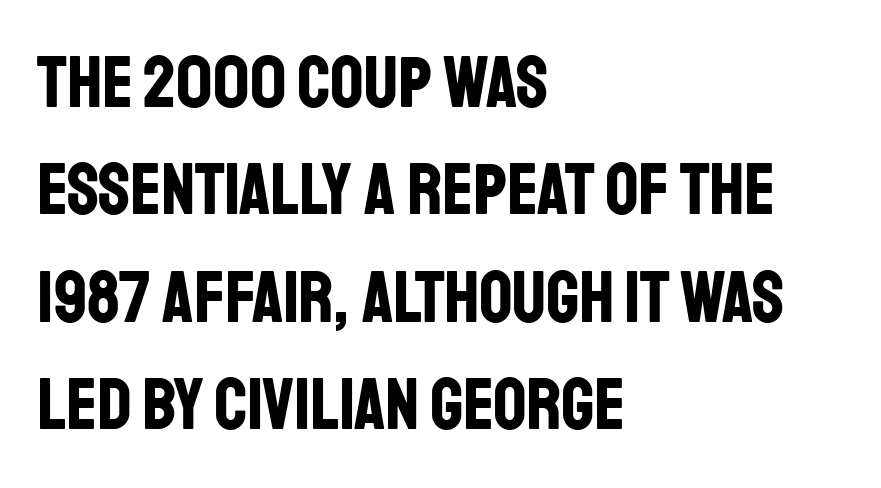
Reading down the column, the eye jumps a familiar distance to each next line. Unmarked baselines from the first word to the last. This is sans-serif lettering, the kind often seen on screens and signage. Casual observation: everything's shoved over to the left. You could call the tracking neutral — neither tight nor loose.
